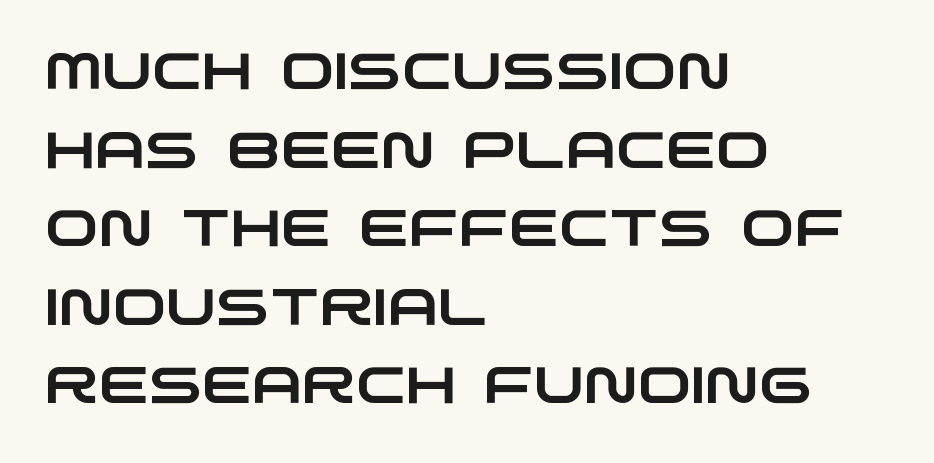
Q: Is the typeface a serif or a sans-serif typeface? A: Sans-serif.
Q: Is the text underlined? A: No.
Q: How is the paragraph aligned? A: Left-aligned.
Q: Is the spacing between letters normal or unusually wide? A: Normal.
Q: Is the spacing between lines tight, normal or loose? A: Normal.
Q: Width (condensed, normal, or wide)? A: Wide.
Q: Stroke contrast? A: Low.
Q: x-height? A: Large.
Q: Monospaced? A: No.
